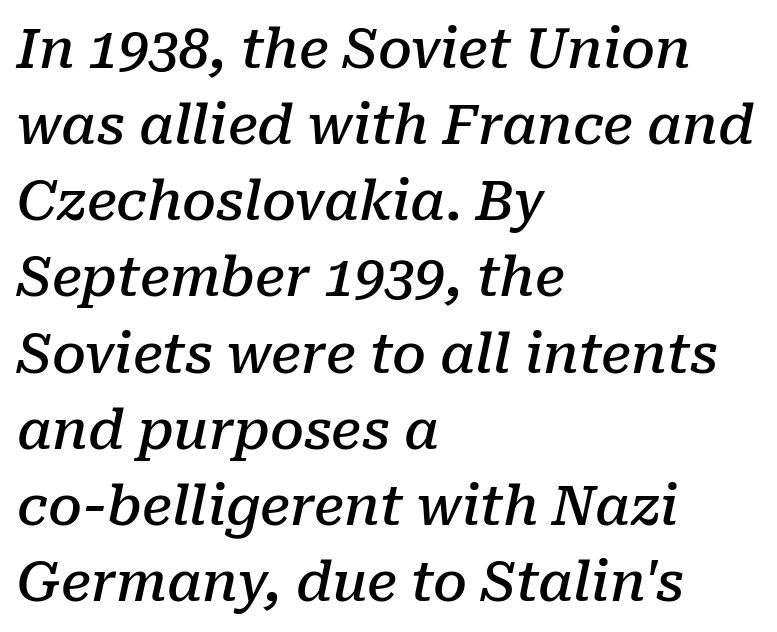
The image shows 54 px semibold serif type, italic (leaning right); set left-aligned, normal line spacing (1.41x), normal letter spacing, not underlined; low stroke contrast and a medium x-height.
